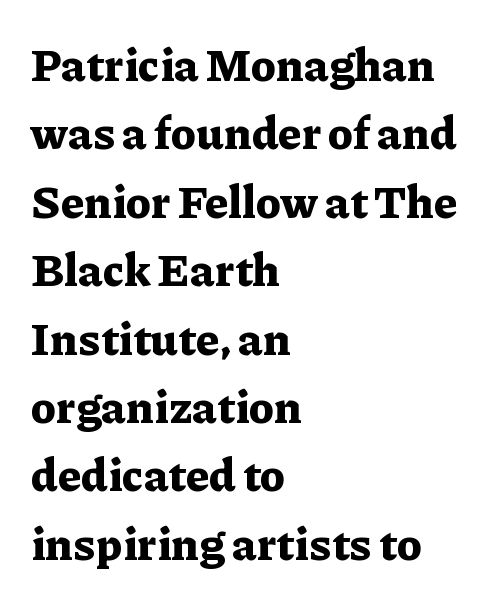
{"serif": "yes", "italic": "no", "bold": "yes", "weight": "bold", "width": "normal", "stroke_contrast": "low", "x_height": "medium", "monospaced": "no", "underline": "no", "align": "left", "line_spacing": "normal", "line_spacing_ratio": 1.52, "letter_spacing": "normal", "letter_spacing_em": 0.0, "glyph_px": 45}
